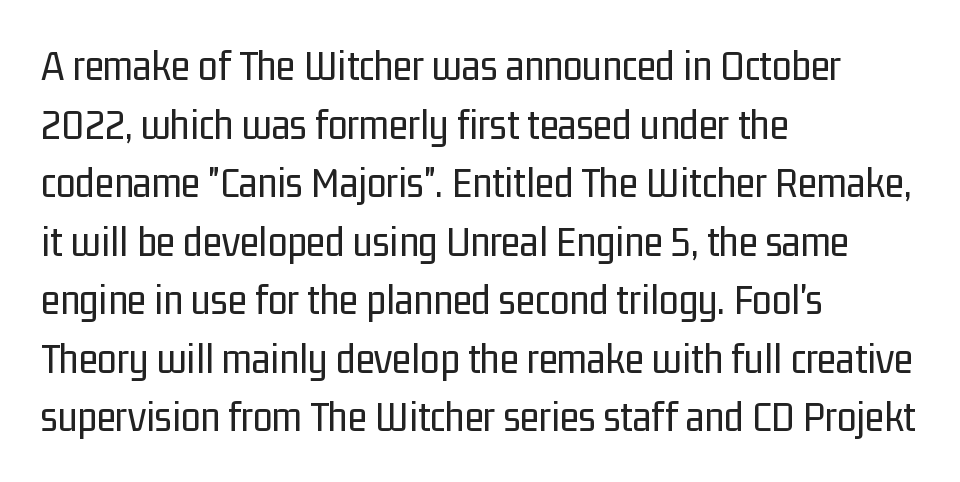
Q: Is the text bold? A: No.
Q: Is the text italic (slanted)? A: No, it is upright.
Q: Is the typeface a serif or a sans-serif typeface? A: Sans-serif.
Q: Is the text underlined? A: No.
Q: How is the paragraph aligned? A: Left-aligned.
Q: Is the spacing between letters normal or unusually wide? A: Normal.
Q: Is the spacing between lines tight, normal or loose? A: Normal.
Q: Width (condensed, normal, or wide)? A: Condensed.
Q: Stroke contrast? A: Low.
Q: x-height? A: Medium.
Q: Monospaced? A: No.
